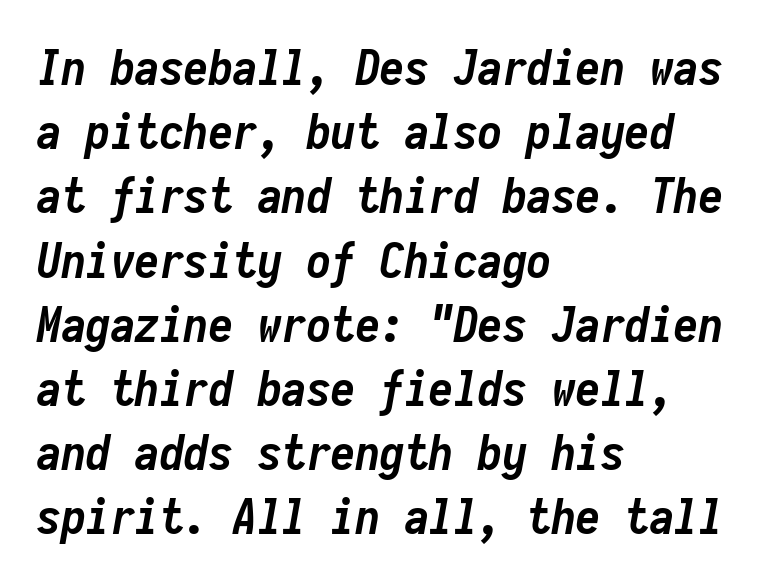
Fixed-width glyphs throughout — classic coding-font behaviour. Vertical spacing — default. Students, this is bold: see how much ink each stroke carries. The glyphs look as if they've been sheared to an angle. Compared with typical body copy, the letter spacing here is the same. Each line starts at the same left margin while the right side varies.
